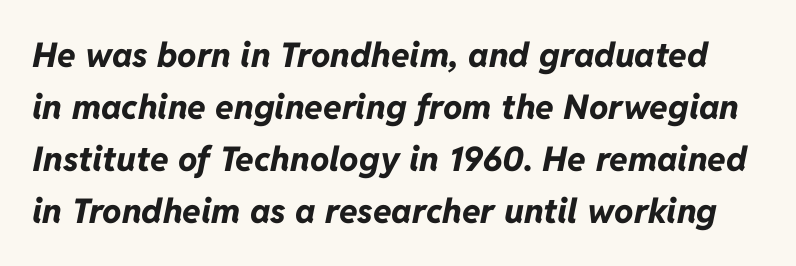
Q: Is the text bold? A: Yes.
Q: Is the text italic (slanted)? A: Yes, it leans right by about 11 degrees.
Q: Is the text underlined? A: No.
Q: Is the spacing between letters normal or unusually wide? A: Normal.
Q: Is the spacing between lines tight, normal or loose? A: Normal.
Q: Width (condensed, normal, or wide)? A: Normal.
Q: Stroke contrast? A: Low.
Q: x-height? A: Medium.
Q: Monospaced? A: No.
